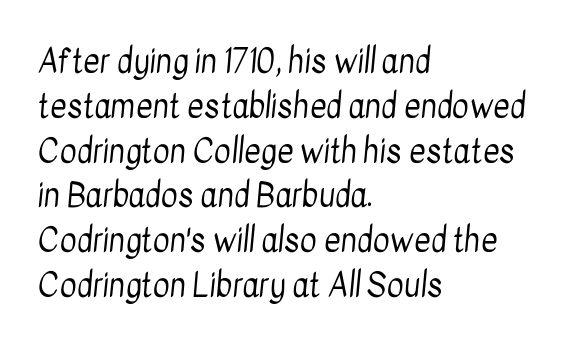
{"serif": "no", "bold": "no", "weight": "regular", "width": "condensed", "stroke_contrast": "low", "x_height": "medium", "monospaced": "no", "underline": "no", "align": "left", "line_spacing": "normal", "line_spacing_ratio": 1.4, "letter_spacing": "normal", "letter_spacing_em": 0.0, "glyph_px": 32}
